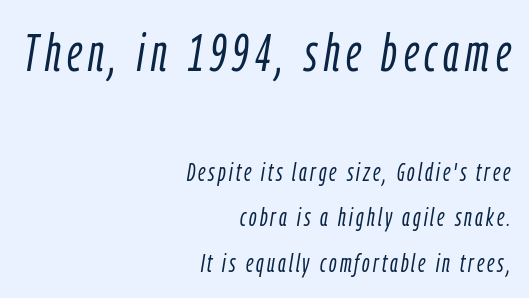
Q: Is the text bold? A: No.
Q: Is the text italic (slanted)? A: Yes, it leans right by about 9 degrees.
Q: Is the text underlined? A: No.
Q: How is the paragraph aligned? A: Right-aligned.
Q: Which block of text is set in a larger size, the first (top) or the second (bottom)? A: The first (top) one.
Q: Width (condensed, normal, or wide)? A: Condensed.
Q: Stroke contrast? A: Low.
Q: x-height? A: Medium.
Q: Monospaced? A: No.
